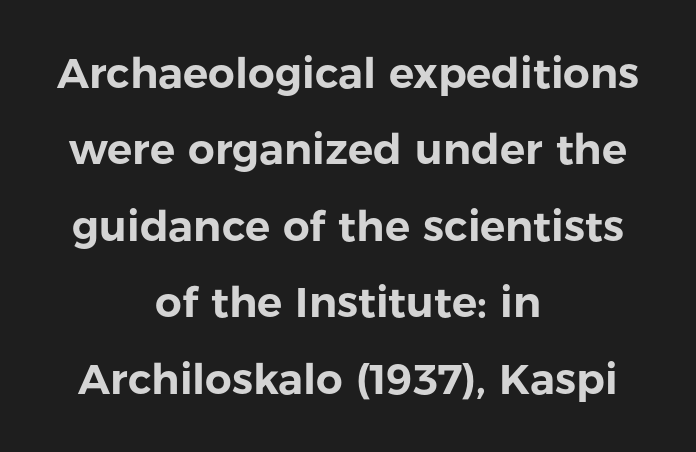
Q: Is the text italic (slanted)? A: No, it is upright.
Q: Is the typeface a serif or a sans-serif typeface? A: Sans-serif.
Q: Is the text underlined? A: No.
Q: How is the paragraph aligned? A: Centered.
Q: Is the spacing between letters normal or unusually wide? A: Normal.
Q: Width (condensed, normal, or wide)? A: Normal.
Q: Stroke contrast? A: Low.
Q: x-height? A: Medium.
Q: Monospaced? A: No.
